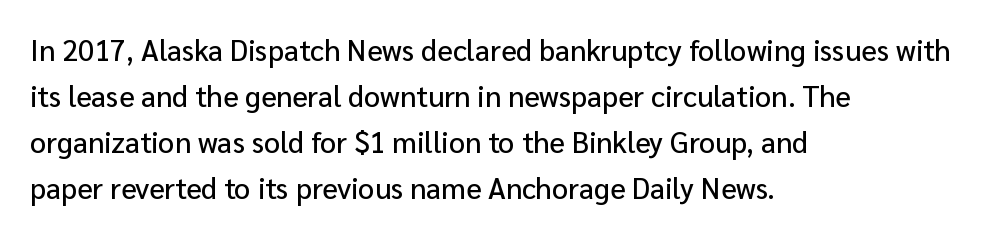
{"serif": "no", "italic": "no", "width": "normal", "stroke_contrast": "low", "x_height": "medium", "monospaced": "no", "underline": "no", "align": "left", "line_spacing": "normal", "line_spacing_ratio": 1.59, "letter_spacing": "normal", "letter_spacing_em": 0.0, "glyph_px": 29}
